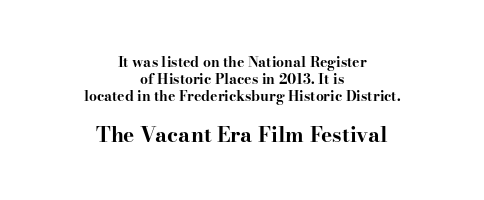
Visually, the bottom section dominates because its glyphs are scaled up. If you folded the block vertically in half, each line would mirror itself in length. Glance below the letters and you will spot only blank space. The horizontal fit of the characters is conventional and even.
